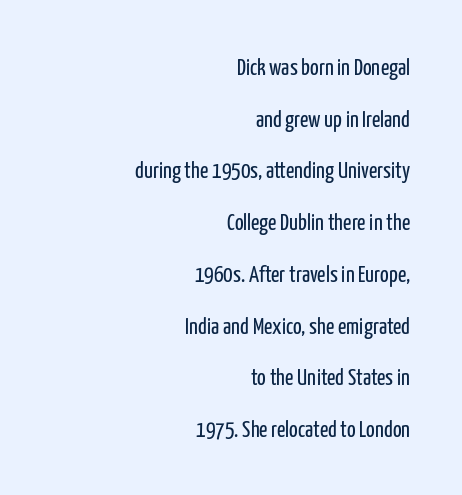
The image shows 23 px text type, upright; set right-aligned, loose line spacing (2.25x), normal letter spacing, not underlined.
